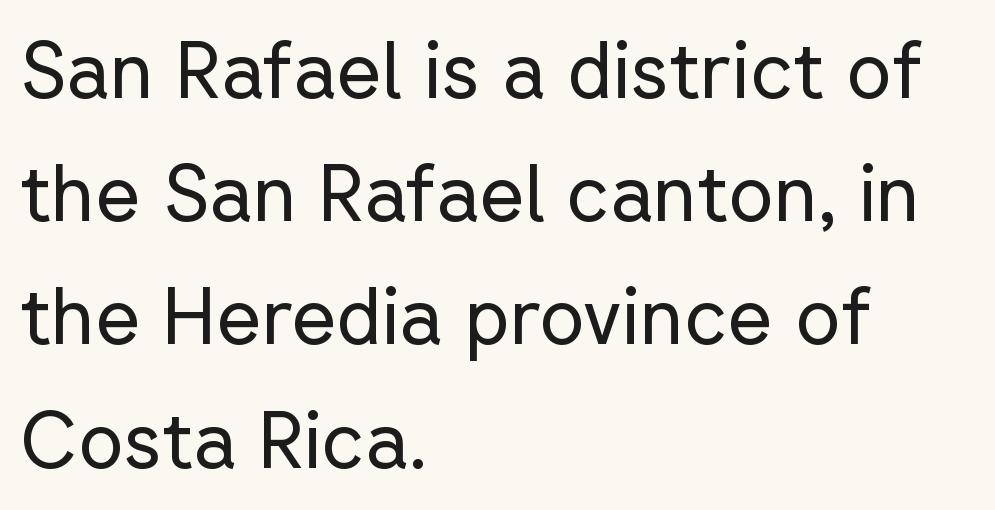
{"serif": "no", "italic": "no", "bold": "no", "weight": "regular", "width": "normal", "stroke_contrast": "low", "x_height": "medium", "monospaced": "no", "underline": "no", "align": "left", "line_spacing": "normal", "line_spacing_ratio": 1.58, "letter_spacing": "normal", "letter_spacing_em": 0.0, "glyph_px": 78}
